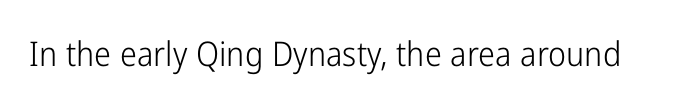
Q: Is the text bold? A: No.
Q: Is the text italic (slanted)? A: No, it is upright.
Q: Is the typeface a serif or a sans-serif typeface? A: Sans-serif.
Q: Is the text underlined? A: No.
Q: Is the spacing between letters normal or unusually wide? A: Normal.
Q: Width (condensed, normal, or wide)? A: Condensed.
Q: Stroke contrast? A: Low.
Q: x-height? A: Medium.
Q: Monospaced? A: No.
